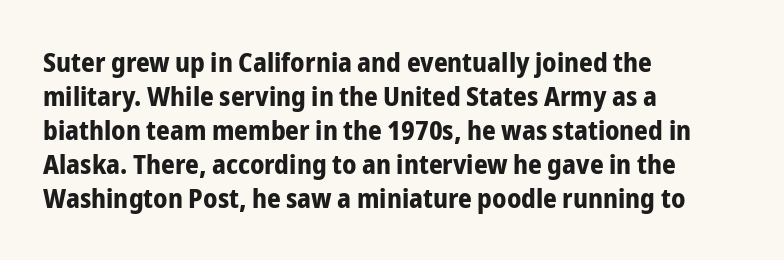
The image shows 27 px bold type, upright; set left-aligned, normal line spacing (1.26x), normal letter spacing, not underlined.
